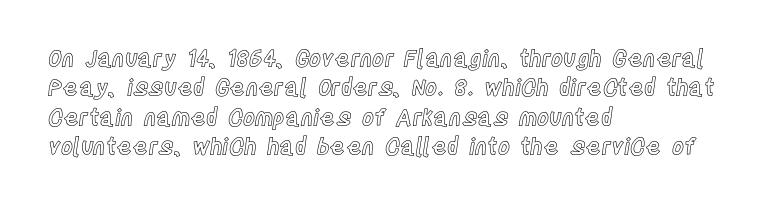
The image shows 23 px text type; set left-aligned, normal line spacing (1.28x), normal letter spacing, not underlined.
